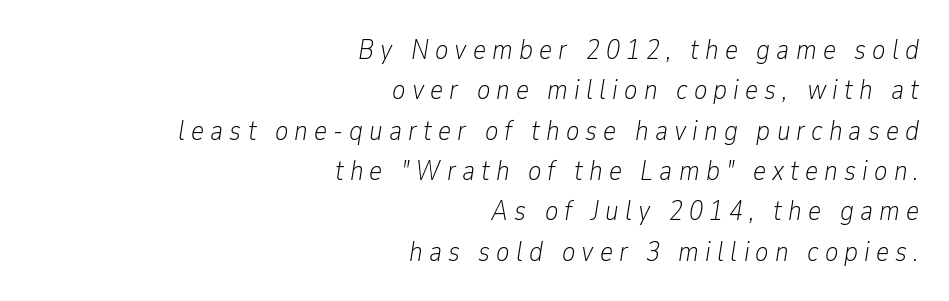
The image shows 28 px light, condensed type, italic (leaning right); set right-aligned, normal line spacing (1.44x), unusually wide letter spacing (+0.22 em), not underlined; low stroke contrast and a medium x-height.
